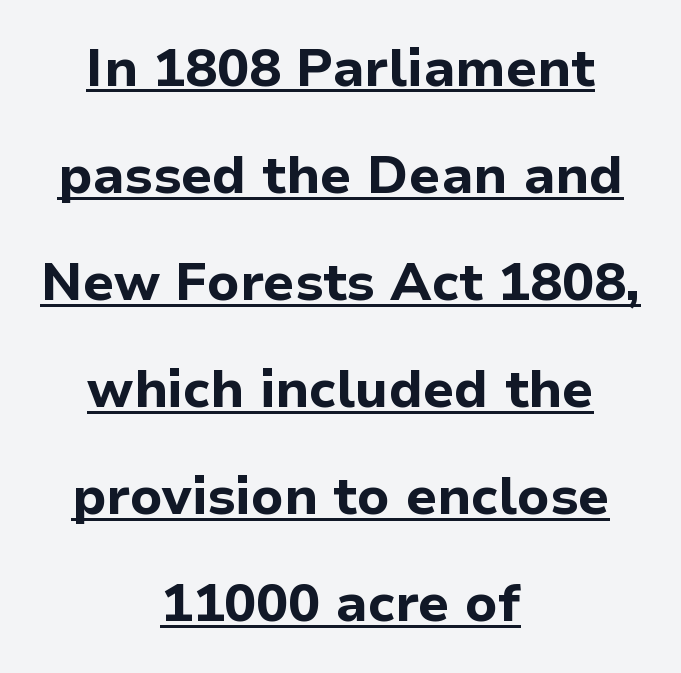
The face used here is a sans, in the tradition of grotesques and geometrics. Decoration check: the copy is underlined. The letters advance in unequal steps, a hallmark of proportional type. Caption: bold face, heavy strokes. Each word holds together tightly as a unit, with standard inter-letter gaps.
